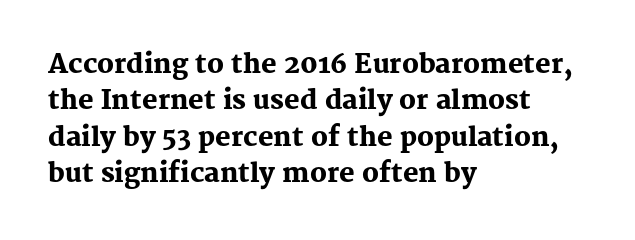
{"italic": "no", "bold": "yes", "underline": "no", "align": "left", "line_spacing": "normal", "line_spacing_ratio": 1.4, "letter_spacing": "normal", "letter_spacing_em": 0.0, "glyph_px": 26}
